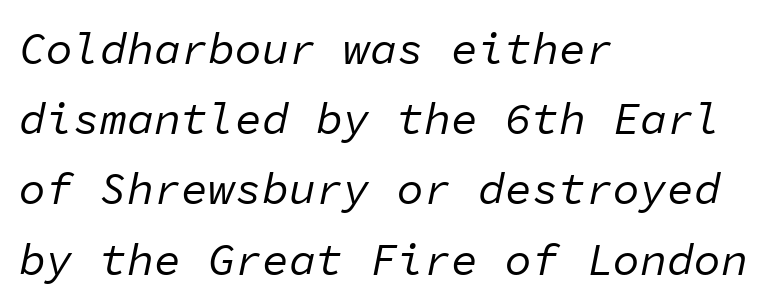
{"italic": "yes", "lean": "right", "slant_degrees": 11, "bold": "no", "weight": "regular", "width": "normal", "stroke_contrast": "low", "x_height": "medium", "monospaced": "yes", "underline": "no", "align": "left", "line_spacing": "normal", "line_spacing_ratio": 1.56, "letter_spacing": "normal", "letter_spacing_em": 0.0, "glyph_px": 45}
